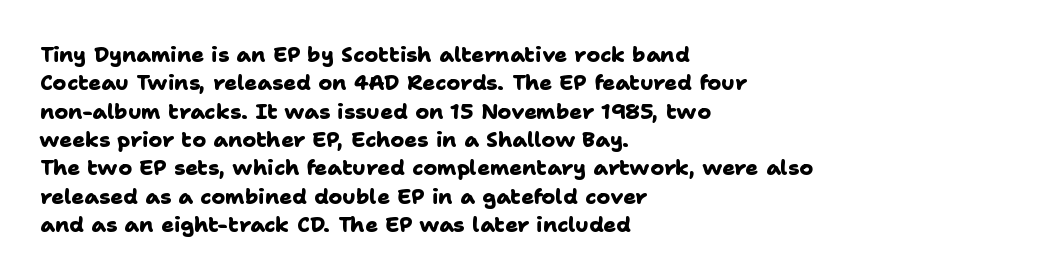
A typesetter would call this leading conventional body-copy spacing. Is the block centered? No — it sits flush against the left margin. Characters follow at the spacing the type designer built in. Strokes here are thick enough to call this a true bold. The foot of each line stays bare and open.
